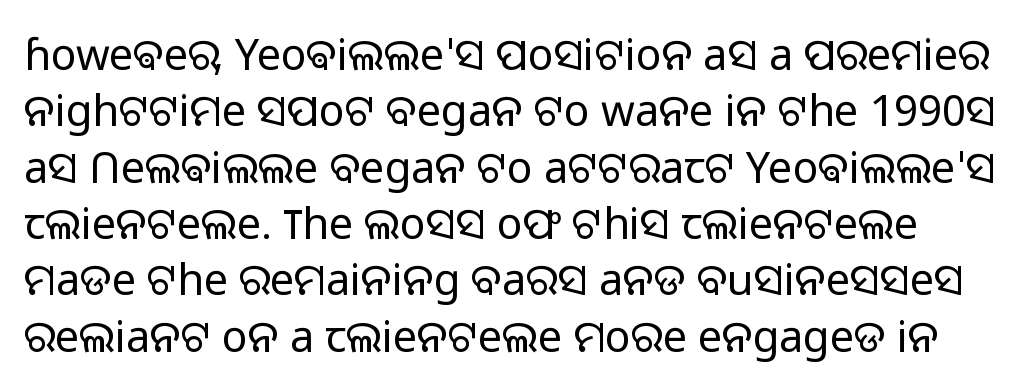
The typography opts for an upright posture over an oblique one. Each row of text sits above clean, open space. Think of a printed novel: that variable character pitch is what you see here. Examine the stroke ends and you'll find no serifs. The passage shown has conventional tracking throughout.
